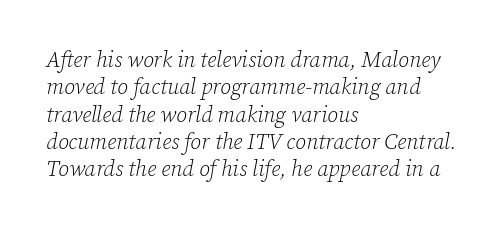
{"italic": "yes", "lean": "right", "slant_degrees": 12, "bold": "no", "underline": "no", "align": "left", "line_spacing_ratio": 1.24, "letter_spacing": "normal", "letter_spacing_em": 0.0, "glyph_px": 22}
